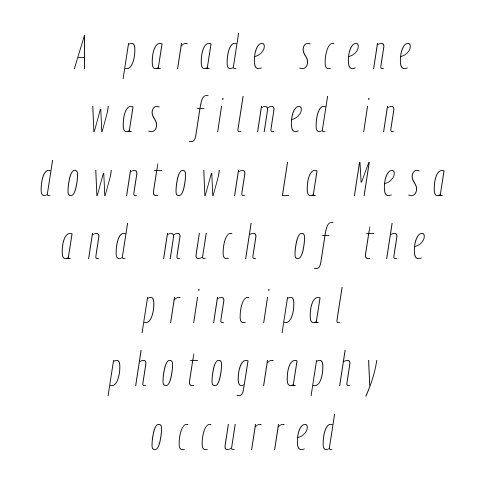
It's the slanting kind of type. Casual observation: everything's sitting right in the middle. Between one letter and the next there's a generous, obvious gap. Beneath every word, the page is bare. Vertical spacing — default. Stems here are at most as thick as an everyday book face.
